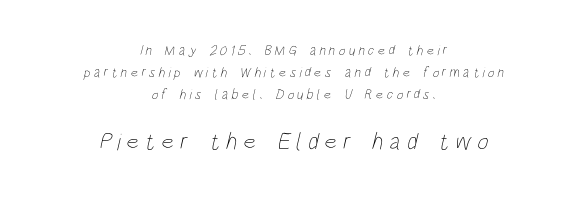
Q: Is the text bold? A: No.
Q: Is the text underlined? A: No.
Q: How is the paragraph aligned? A: Centered.
Q: Is the spacing between letters normal or unusually wide? A: Unusually wide.
Q: Is the spacing between lines tight, normal or loose? A: Normal.
Q: Which block of text is set in a larger size, the first (top) or the second (bottom)? A: The second (bottom) one.
